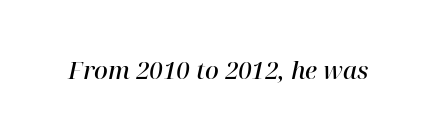
The image shows 24 px text type, italic (leaning right); set normal letter spacing, not underlined.
